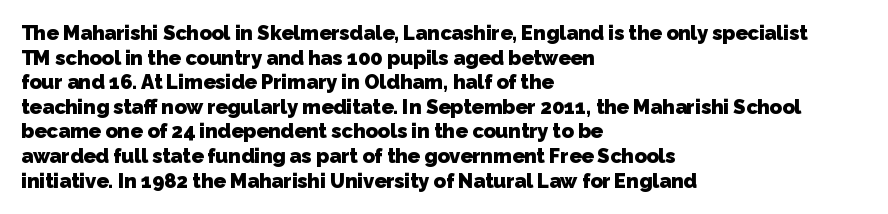
{"bold": "yes", "underline": "no", "align": "left", "line_spacing_ratio": 1.23, "letter_spacing": "normal", "letter_spacing_em": 0.0, "glyph_px": 20}
